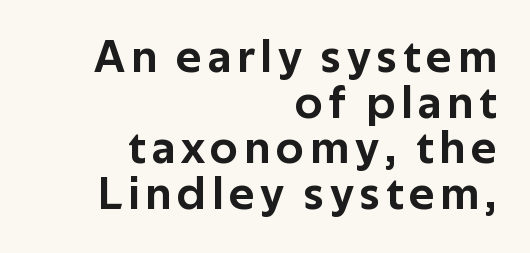
The image shows 47 px sans-serif type, upright; set right-aligned, tight line spacing (0.97x), not underlined; low stroke contrast and a medium x-height.
